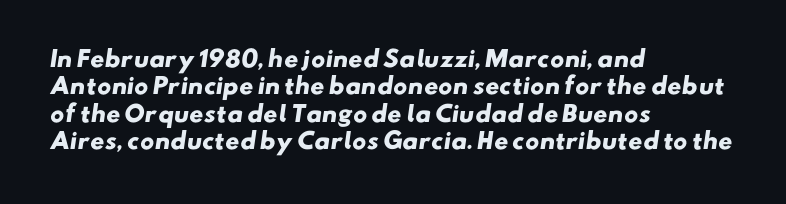
Q: Is the text bold? A: Yes.
Q: Is the text underlined? A: No.
Q: How is the paragraph aligned? A: Left-aligned.
Q: Is the spacing between letters normal or unusually wide? A: Normal.
Q: Is the spacing between lines tight, normal or loose? A: Normal.
